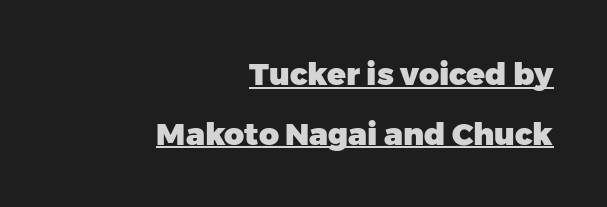
{"serif": "no", "italic": "no", "bold": "yes", "weight": "heavy", "width": "normal", "stroke_contrast": "low", "x_height": "medium", "monospaced": "no", "underline": "yes", "align": "right", "line_spacing": "loose", "line_spacing_ratio": 1.93, "letter_spacing": "normal", "letter_spacing_em": 0.0, "glyph_px": 31}
